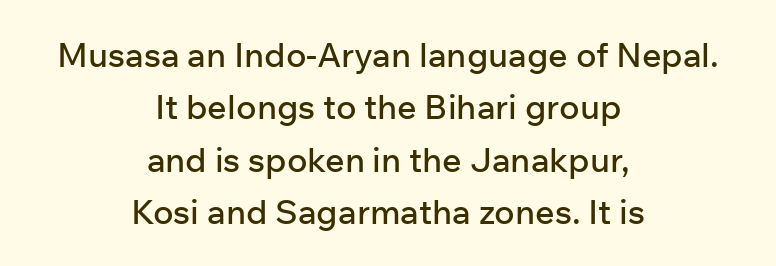
Each line is balanced around a shared central axis. The vertical gap from one line to the next is medium. What stands out about the letter spacing? Nothing — it is the standard amount. Underline: absent. The letters advance in unequal steps, a hallmark of proportional type. Nope, no serifs anywhere on these letters.
